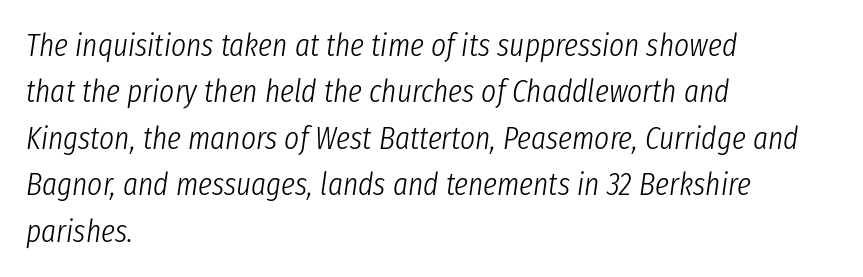
Q: Is the text bold? A: No.
Q: Is the text italic (slanted)? A: Yes, it leans right by about 8 degrees.
Q: Is the text underlined? A: No.
Q: How is the paragraph aligned? A: Left-aligned.
Q: Is the spacing between letters normal or unusually wide? A: Normal.
Q: Is the spacing between lines tight, normal or loose? A: Normal.
Q: Width (condensed, normal, or wide)? A: Condensed.
Q: Stroke contrast? A: Low.
Q: x-height? A: Medium.
Q: Monospaced? A: No.
